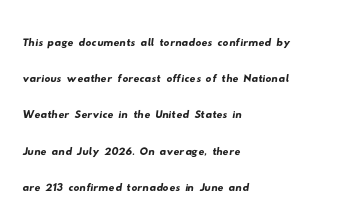
{"serif": "no", "width": "wide", "stroke_contrast": "low", "x_height": "small", "monospaced": "no", "underline": "no", "align": "left", "line_spacing": "normal", "line_spacing_ratio": 1.25, "letter_spacing": "normal", "letter_spacing_em": 0.0, "glyph_px": 29}
